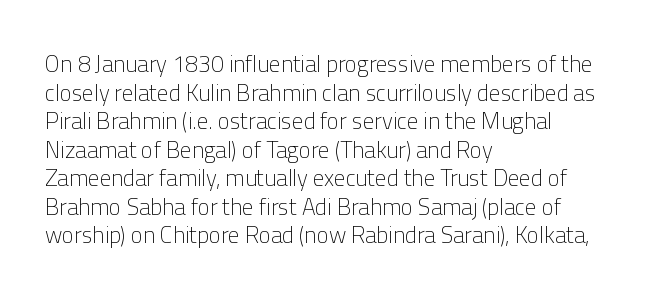
{"italic": "no", "bold": "no", "underline": "no", "align": "left", "line_spacing_ratio": 1.24, "letter_spacing": "normal", "letter_spacing_em": 0.0, "glyph_px": 23}
